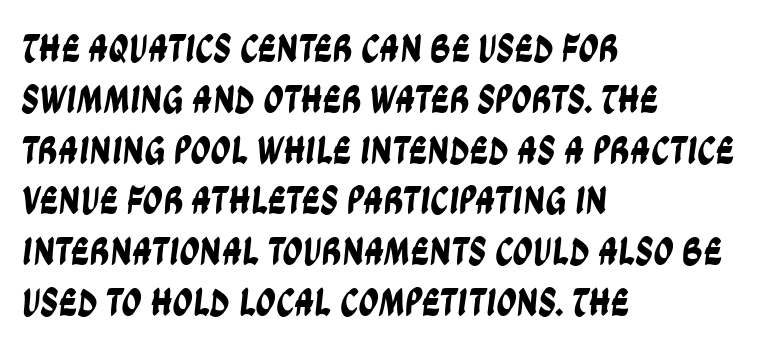
The image shows 40 px condensed sans-serif type; set left-aligned, normal line spacing (1.27x), normal letter spacing, not underlined; low stroke contrast and a large x-height.
